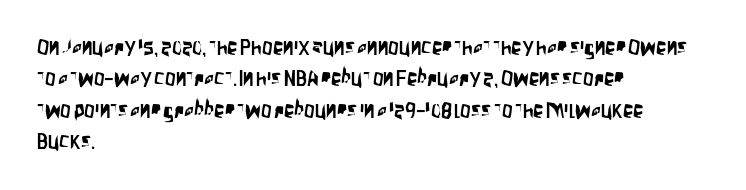
Q: Is the text italic (slanted)? A: No, it is upright.
Q: Is the text underlined? A: No.
Q: How is the paragraph aligned? A: Left-aligned.
Q: Is the spacing between letters normal or unusually wide? A: Normal.
Q: Is the spacing between lines tight, normal or loose? A: Normal.
